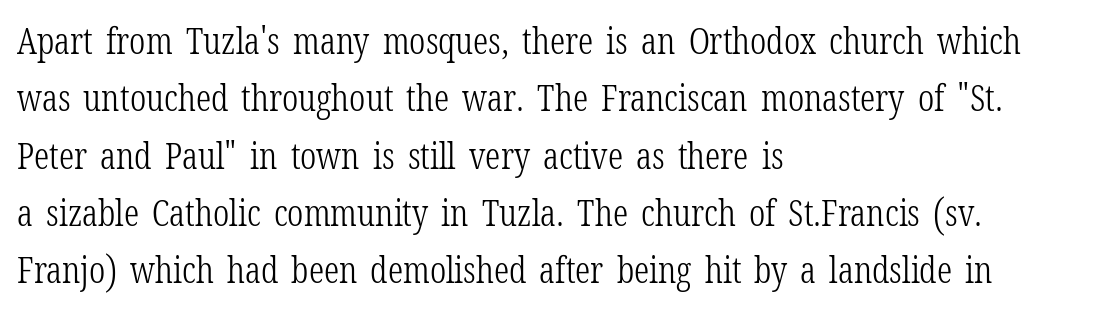
Q: Is the text bold? A: No.
Q: Is the text italic (slanted)? A: No, it is upright.
Q: Is the typeface a serif or a sans-serif typeface? A: Serif.
Q: Is the text underlined? A: No.
Q: How is the paragraph aligned? A: Left-aligned.
Q: Is the spacing between letters normal or unusually wide? A: Normal.
Q: Is the spacing between lines tight, normal or loose? A: Normal.
Q: Width (condensed, normal, or wide)? A: Condensed.
Q: Stroke contrast? A: Low.
Q: x-height? A: Medium.
Q: Monospaced? A: No.
